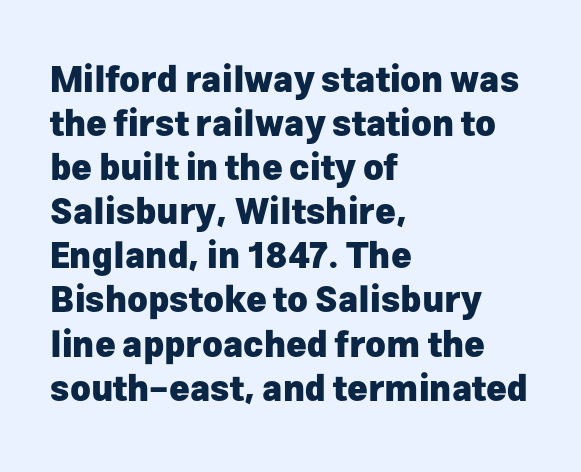
The image shows 35 px heavy sans-serif type, upright; set left-aligned, normal line spacing (1.26x), normal letter spacing, not underlined; low stroke contrast and a medium x-height.
